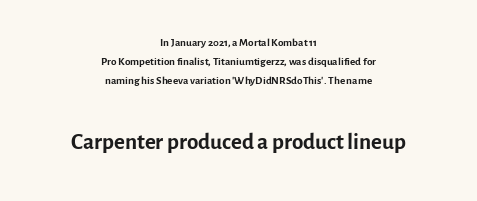
Q: Is the text bold? A: No.
Q: Is the text italic (slanted)? A: No, it is upright.
Q: Is the typeface a serif or a sans-serif typeface? A: Sans-serif.
Q: Is the text underlined? A: No.
Q: How is the paragraph aligned? A: Centered.
Q: Is the spacing between letters normal or unusually wide? A: Normal.
Q: Which block of text is set in a larger size, the first (top) or the second (bottom)? A: The second (bottom) one.
Q: Width (condensed, normal, or wide)? A: Normal.
Q: x-height? A: Medium.
Q: Monospaced? A: No.
